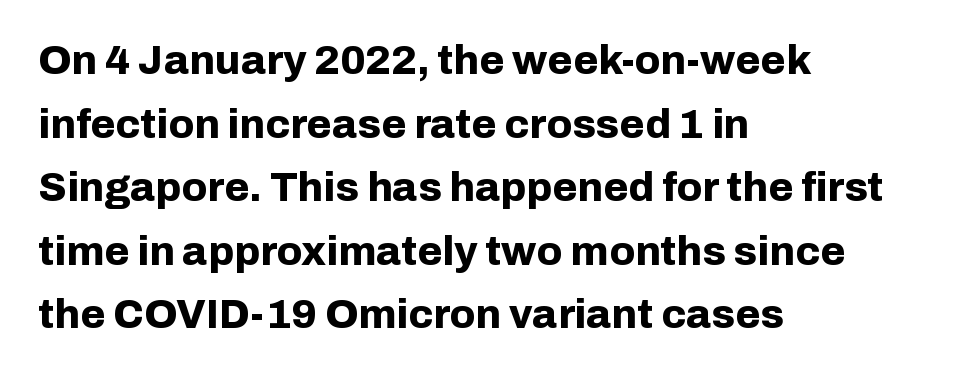
{"serif": "no", "italic": "no", "bold": "yes", "weight": "bold", "width": "normal", "stroke_contrast": "low", "x_height": "medium", "monospaced": "no", "underline": "no", "align": "left", "line_spacing": "normal", "line_spacing_ratio": 1.55, "letter_spacing": "normal", "letter_spacing_em": 0.0, "glyph_px": 41}
